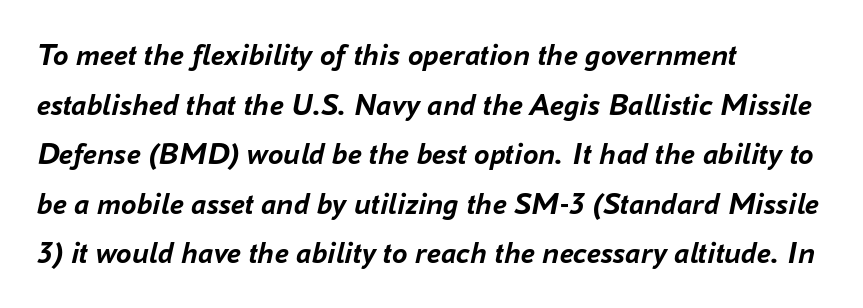
The lines are quadded left. Letters rest on an invisible, unmarked baseline. The passage shown has conventional tracking throughout. This sample has the flowing, uneven cadence of proportional lettering.
